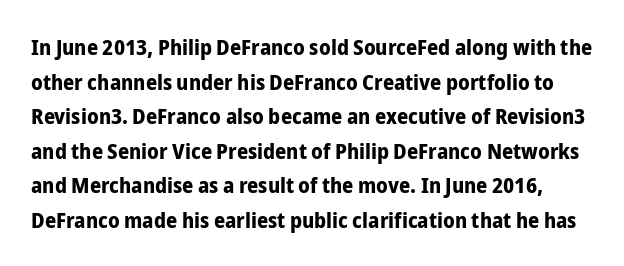
The image shows 22 px bold type, upright; set normal line spacing (1.57x), normal letter spacing, not underlined.
